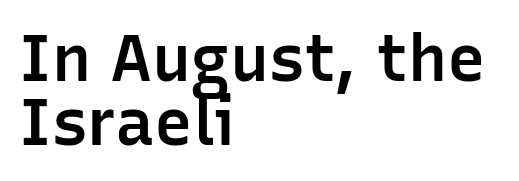
{"serif": "no", "italic": "no", "bold": "semi", "weight": "semibold", "width": "normal", "stroke_contrast": "low", "x_height": "medium", "monospaced": "no", "underline": "no", "align": "left", "line_spacing": "tight", "line_spacing_ratio": 0.98, "letter_spacing": "normal", "letter_spacing_em": 0.0, "glyph_px": 65}
